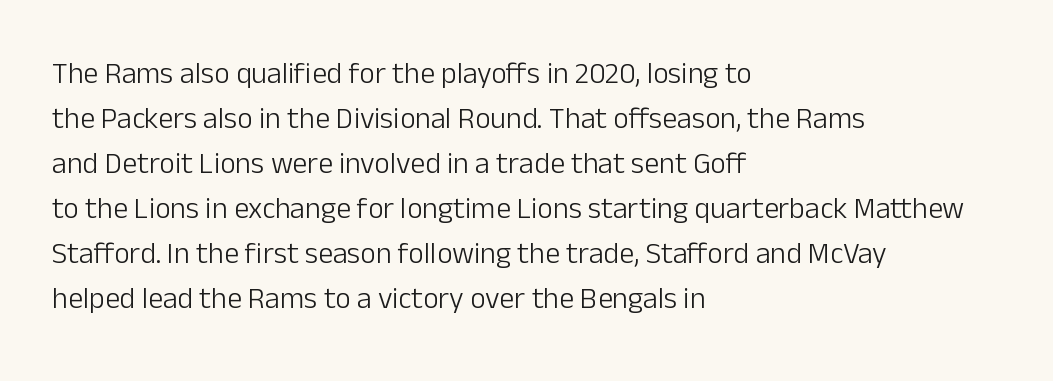
The weight would be labelled regular, book, light, or lighter still. Font category for this specimen: sans-serif. These lines are rendered in a variable-pitch font. Is the letter spacing exaggerated? No — it looks like the ordinary default.
